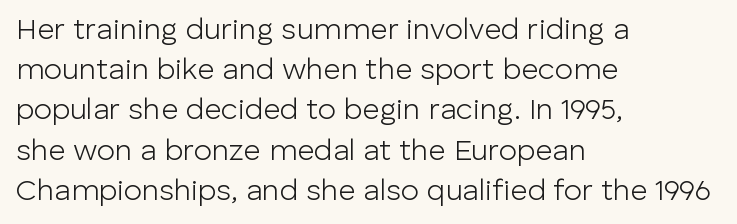
Q: Is the text bold? A: No.
Q: Is the text italic (slanted)? A: No, it is upright.
Q: Is the typeface a serif or a sans-serif typeface? A: Sans-serif.
Q: Is the text underlined? A: No.
Q: How is the paragraph aligned? A: Left-aligned.
Q: Is the spacing between letters normal or unusually wide? A: Normal.
Q: Is the spacing between lines tight, normal or loose? A: Normal.
Q: Width (condensed, normal, or wide)? A: Normal.
Q: Stroke contrast? A: Low.
Q: x-height? A: Medium.
Q: Monospaced? A: No.
